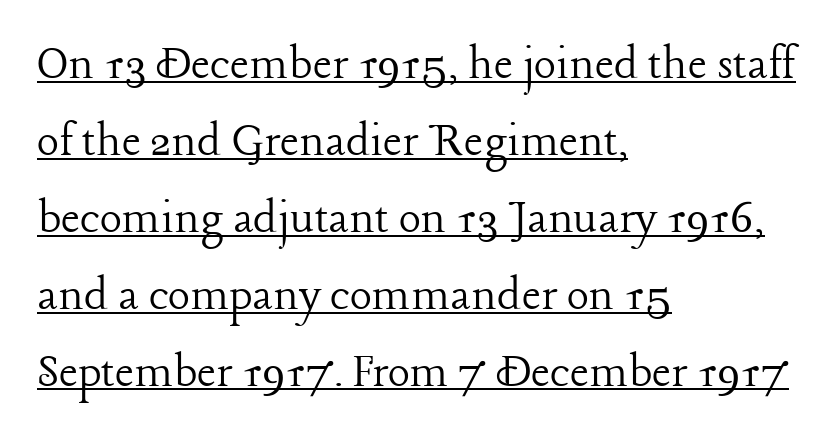
{"serif": "yes", "italic": "no", "bold": "no", "weight": "light", "width": "normal", "stroke_contrast": "low", "x_height": "medium", "monospaced": "no", "underline": "yes", "align": "left", "line_spacing": "normal", "line_spacing_ratio": 1.48, "letter_spacing": "normal", "letter_spacing_em": 0.0, "glyph_px": 52}
